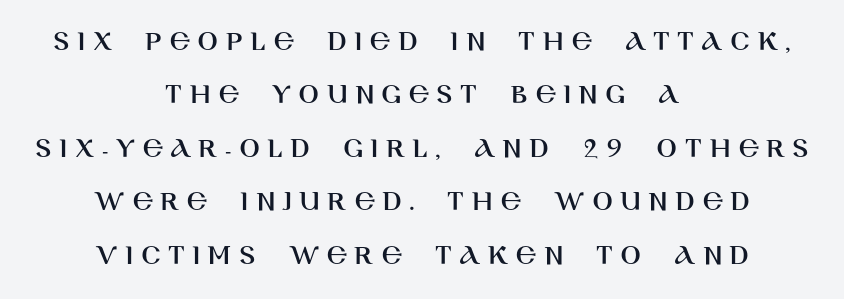
The image shows 30 px sans-serif type, upright; set centered, line spacing 1.78x, unusually wide letter spacing (+0.25 em), not underlined; high stroke contrast and a large x-height.
